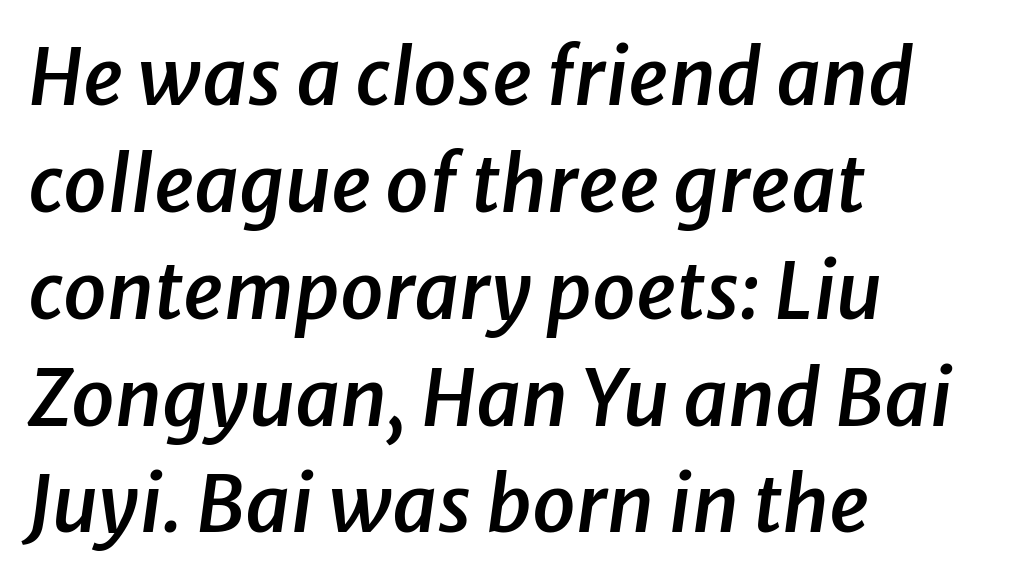
{"italic": "yes", "lean": "right", "slant_degrees": 8, "bold": "semi", "weight": "semibold", "width": "normal", "stroke_contrast": "low", "x_height": "medium", "monospaced": "no", "underline": "no", "align": "left", "line_spacing": "normal", "line_spacing_ratio": 1.37, "letter_spacing": "normal", "letter_spacing_em": 0.0, "glyph_px": 78}
